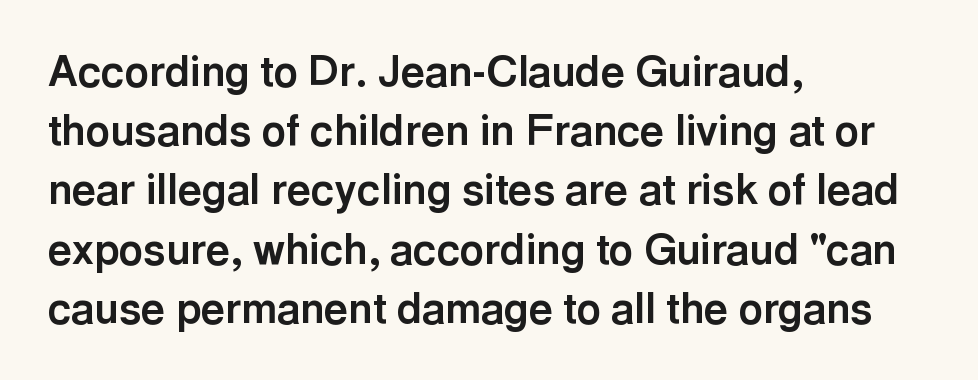
A typesetter would call this proportional, since set widths differ per character. One-word summary of the alignment: left. Weight: bold. The axis of the letterforms is exactly vertical.
